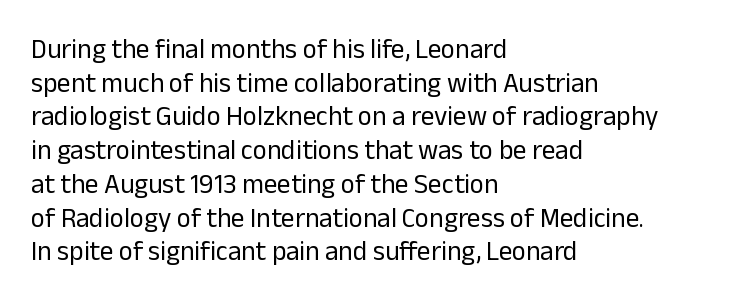
Q: Is the text bold? A: No.
Q: Is the text italic (slanted)? A: No, it is upright.
Q: Is the text underlined? A: No.
Q: How is the paragraph aligned? A: Left-aligned.
Q: Is the spacing between letters normal or unusually wide? A: Normal.
Q: Is the spacing between lines tight, normal or loose? A: Normal.
